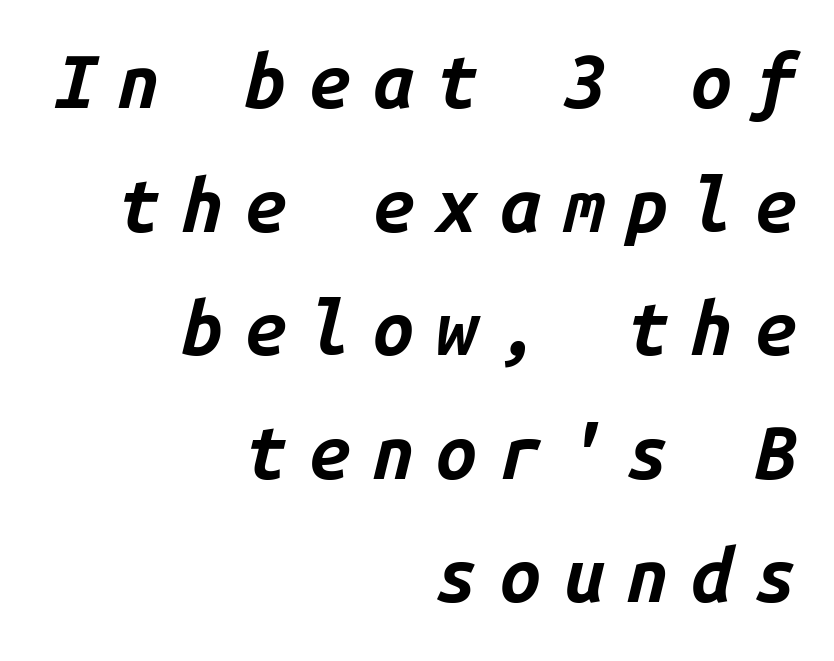
{"italic": "yes", "lean": "right", "slant_degrees": 14, "bold": "yes", "weight": "bold", "width": "normal", "stroke_contrast": "low", "x_height": "medium", "monospaced": "yes", "underline": "no", "align": "right", "line_spacing": "normal", "line_spacing_ratio": 1.67, "letter_spacing": "wide", "letter_spacing_em": 0.3, "glyph_px": 74}
